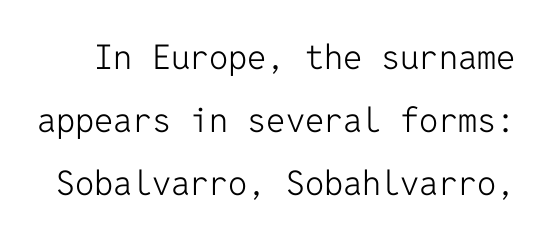
{"serif": "no", "italic": "no", "bold": "no", "weight": "light", "width": "normal", "stroke_contrast": "low", "x_height": "medium", "monospaced": "yes", "underline": "no", "line_spacing_ratio": 1.85, "letter_spacing": "normal", "letter_spacing_em": 0.0, "glyph_px": 34}
